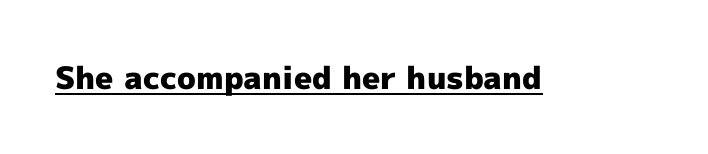
The image shows 31 px heavy sans-serif type, upright; set normal letter spacing, underlined; a medium x-height.
